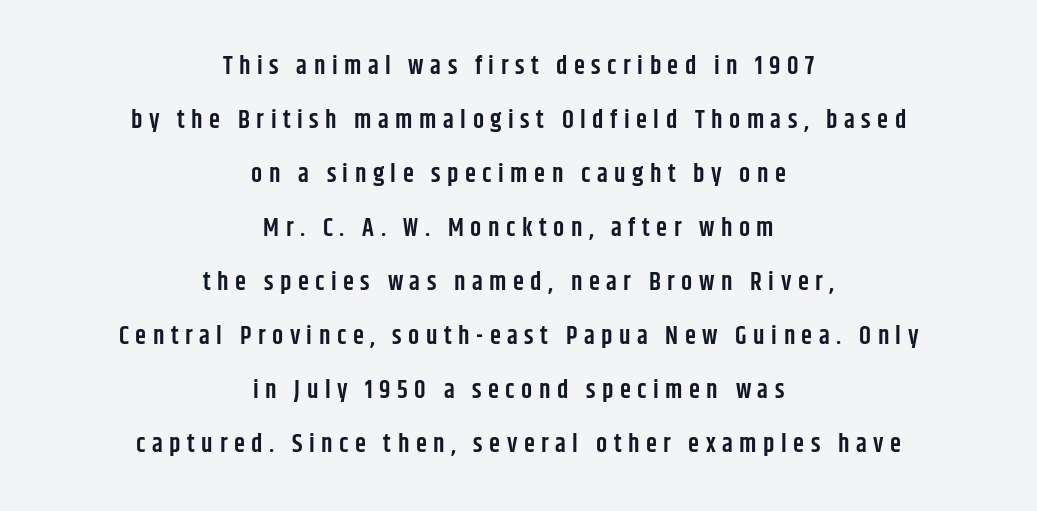
Q: Is the text bold? A: Semi-bold.
Q: Is the text italic (slanted)? A: No, it is upright.
Q: Is the text underlined? A: No.
Q: How is the paragraph aligned? A: Centered.
Q: Is the spacing between letters normal or unusually wide? A: Unusually wide.
Q: Is the spacing between lines tight, normal or loose? A: Loose.
